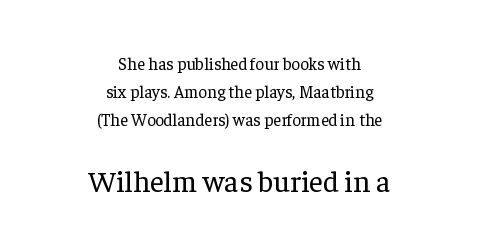
Q: Is the text bold? A: No.
Q: Is the text italic (slanted)? A: No, it is upright.
Q: Is the typeface a serif or a sans-serif typeface? A: Serif.
Q: Is the text underlined? A: No.
Q: How is the paragraph aligned? A: Centered.
Q: Is the spacing between letters normal or unusually wide? A: Normal.
Q: Is the spacing between lines tight, normal or loose? A: Normal.
Q: Which block of text is set in a larger size, the first (top) or the second (bottom)? A: The second (bottom) one.
Q: Width (condensed, normal, or wide)? A: Normal.
Q: Stroke contrast? A: Low.
Q: x-height? A: Medium.
Q: Monospaced? A: No.
